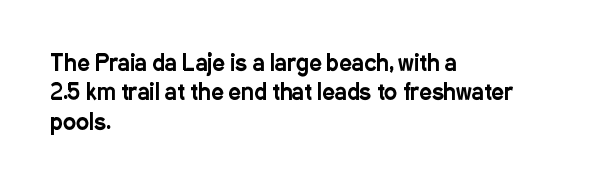
Reading down the block, your eye returns to a fixed left position each line. The type sits square on the baseline with zero lean. The space directly below the letters is spotless. Notice how descenders clear the ascenders below comfortably — that's standard leading. Each word holds together tightly as a unit, with standard inter-letter gaps.
